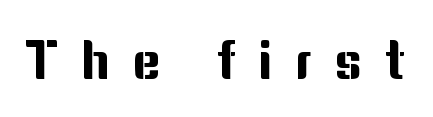
The image shows 54 px sans-serif type, upright; set unusually wide letter spacing (+0.42 em), not underlined; medium stroke contrast and a medium x-height.
